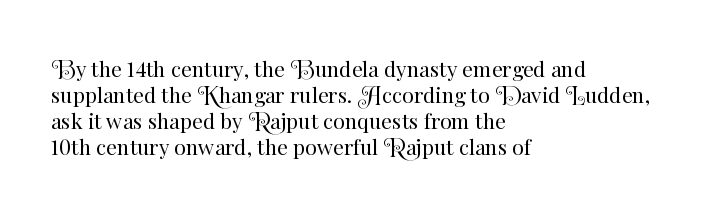
The typography opts for an upright posture over an oblique one. Unmarked baselines from the first word to the last. Students, note that the glyphs here touch the page at normal intervals. Which margin do the lines hug? The left one — the right edge is uneven. The typesetting does not lean heavy: it is not bold.
